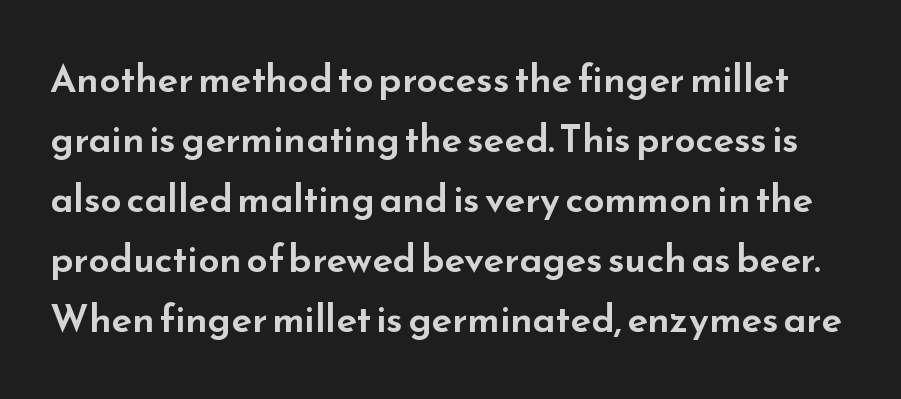
The image shows 38 px wide sans-serif type, upright; set normal line spacing (1.58x), normal letter spacing, not underlined; low stroke contrast and a small x-height.
